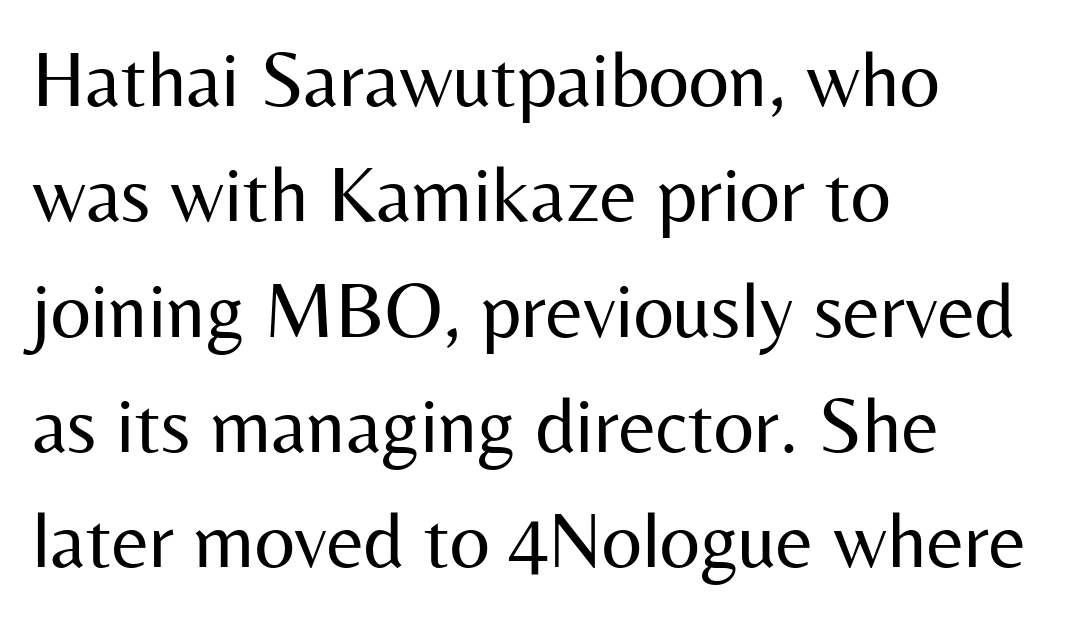
{"serif": "no", "italic": "no", "bold": "no", "weight": "regular", "width": "normal", "stroke_contrast": "medium", "x_height": "medium", "monospaced": "no", "underline": "no", "align": "left", "line_spacing": "normal", "line_spacing_ratio": 1.46, "letter_spacing": "normal", "letter_spacing_em": 0.0, "glyph_px": 79}
